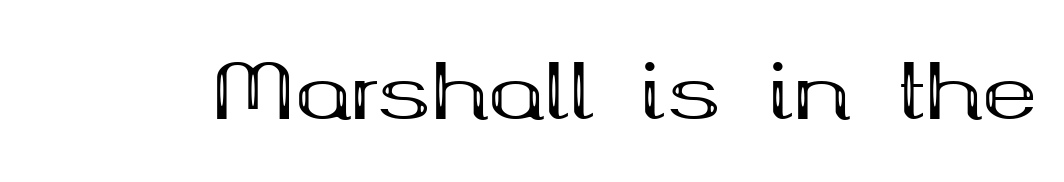
The image shows 75 px bold, wide serif type, upright; set normal letter spacing, not underlined; medium stroke contrast and a medium x-height.
